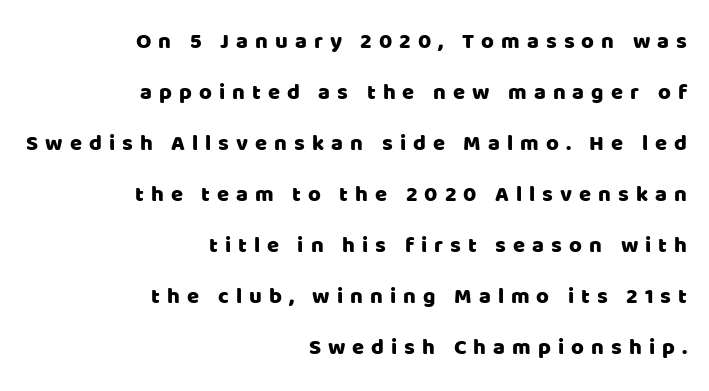
{"italic": "no", "underline": "no", "align": "right", "line_spacing": "loose", "line_spacing_ratio": 2.32, "letter_spacing": "wide", "letter_spacing_em": 0.32, "glyph_px": 22}
